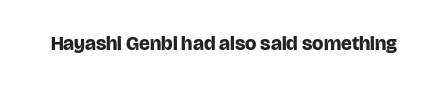
The rendering keeps characters at their native spacing. Underlining? Definitely not there. Nope, not italic — everything's standing straight. Set as a true bold cut, around the 700 mark.
